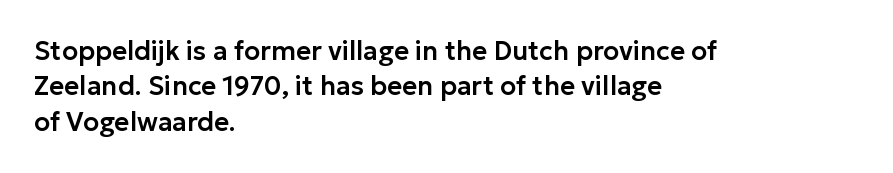
Q: Is the text italic (slanted)? A: No, it is upright.
Q: Is the text underlined? A: No.
Q: How is the paragraph aligned? A: Left-aligned.
Q: Is the spacing between letters normal or unusually wide? A: Normal.
Q: Is the spacing between lines tight, normal or loose? A: Normal.
